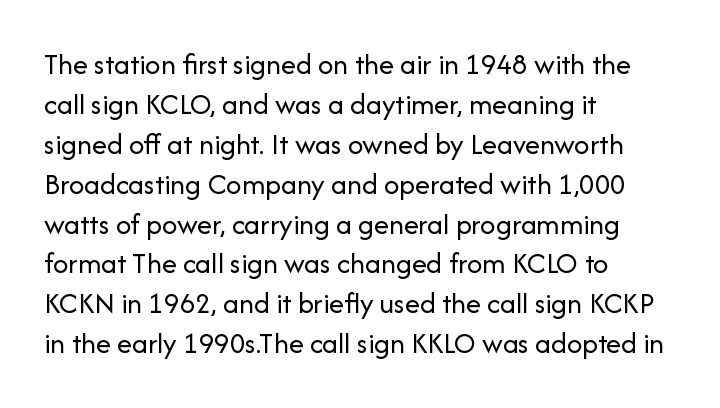
The image shows 30 px regular-weight sans-serif type, upright; set left-aligned, normal line spacing (1.33x), normal letter spacing, not underlined; low stroke contrast and a medium x-height.
